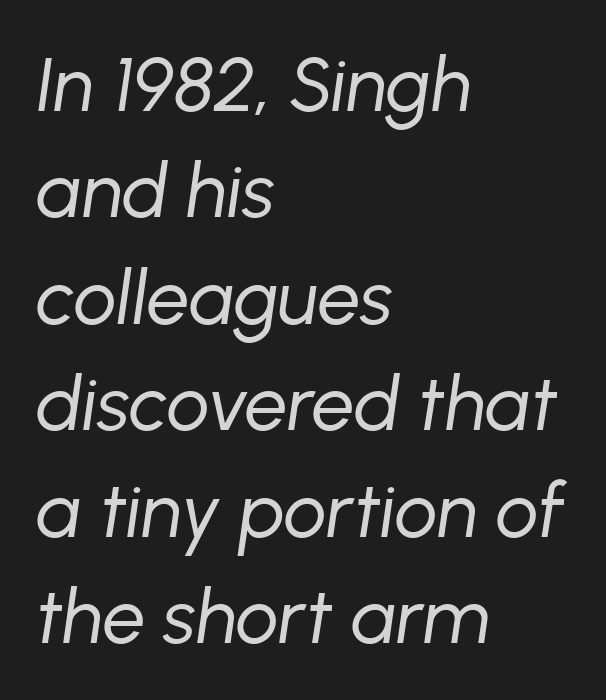
This is not heavy type; no bold has been used. You could call the tracking neutral — neither tight nor loose. Anything drawn beneath the words? Only blank space. Compared with a centered layout, this one pins lines to the left instead. Spacing verdict: proportional, widths tailored to each character. Rendered with sloped, italic letterforms.
